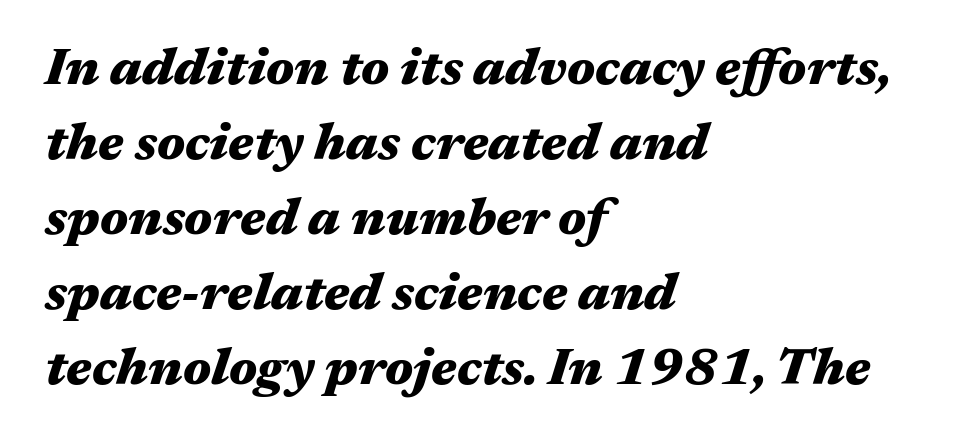
The ragged edge is on the right, which tells us the setting is flush left. Each row of text sits above clean, open space. Caption: standard tracking, unaltered. Reading down the column, the eye jumps a familiar distance to each next line. Strokes here are thick enough to call this a true bold. The face used here has a pronounced slope to its letters.
